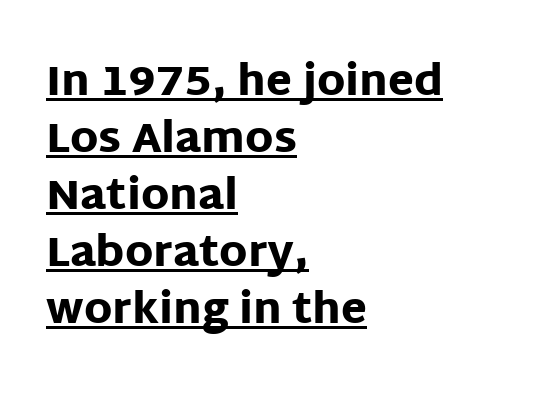
The image shows 42 px heavy sans-serif type, upright; set left-aligned, normal line spacing (1.36x), normal letter spacing, underlined; low stroke contrast and a large x-height.
